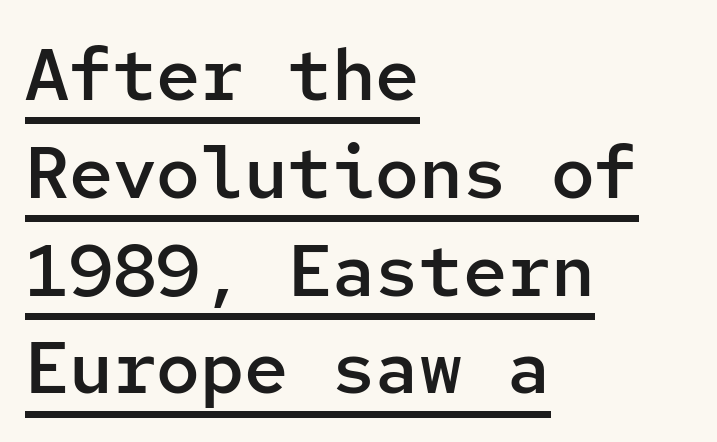
{"serif": "no", "italic": "no", "bold": "semi", "weight": "semibold", "width": "normal", "stroke_contrast": "low", "x_height": "medium", "monospaced": "yes", "underline": "yes", "align": "left", "line_spacing": "normal", "line_spacing_ratio": 1.34, "letter_spacing": "normal", "letter_spacing_em": 0.0, "glyph_px": 73}
